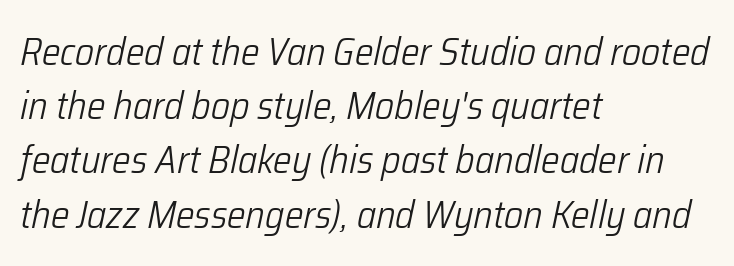
The image shows 39 px light, condensed type, italic (leaning right); set left-aligned, normal line spacing (1.39x), normal letter spacing, not underlined; low stroke contrast and a medium x-height.
